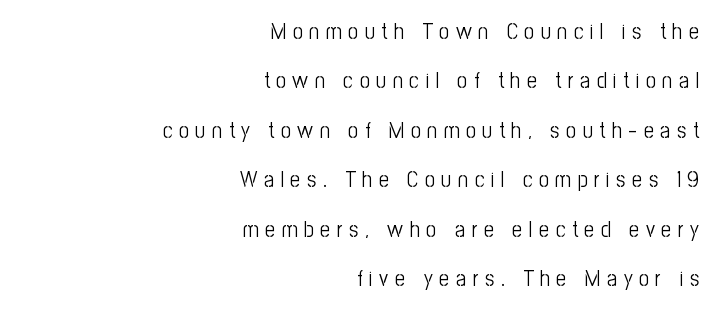
The image shows 22 px text type, upright; set right-aligned, loose line spacing (2.25x), unusually wide letter spacing (+0.3 em), not underlined.
